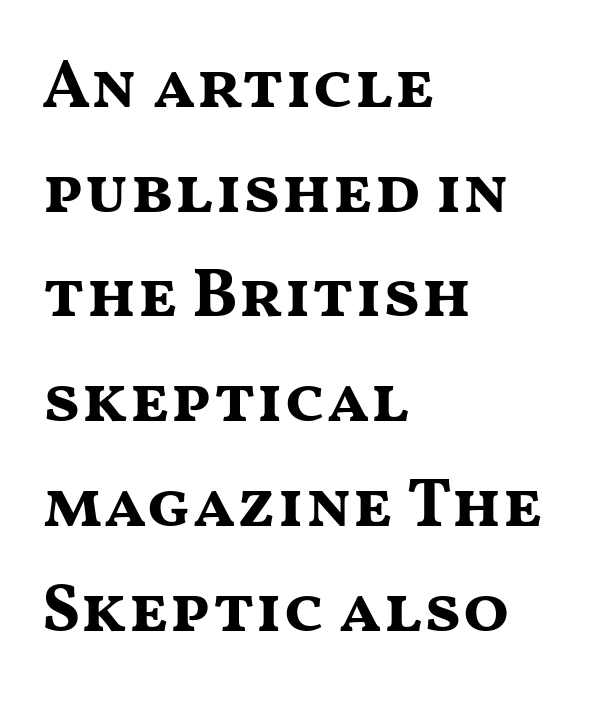
This sample has the flowing, uneven cadence of proportional lettering. Typographically, this falls in the sans-serif category. A roman cut, with each character standing at attention. Line spacing here is normal. Is the letter spacing exaggerated? No — it looks like the ordinary default.
